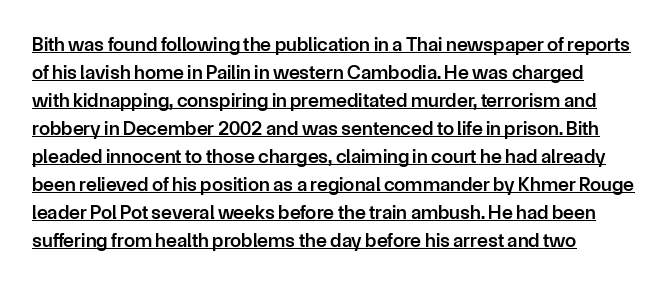
Rendered with straight, roman letterforms. Reading down the column, the eye jumps a familiar distance to each next line. The rendering anchors every line to the left-hand side. Heft: intermediate — a semibold.
